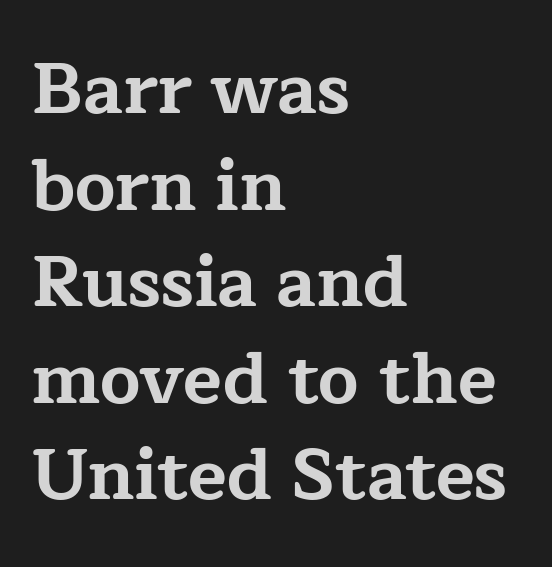
{"serif": "yes", "italic": "no", "bold": "yes", "weight": "bold", "width": "wide", "stroke_contrast": "low", "x_height": "medium", "monospaced": "no", "underline": "no", "align": "left", "line_spacing": "normal", "line_spacing_ratio": 1.36, "letter_spacing": "normal", "letter_spacing_em": 0.0, "glyph_px": 71}
